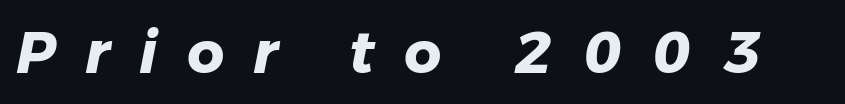
The image shows 58 px heavy type, italic (leaning right); set unusually wide letter spacing (+0.5 em), not underlined; low stroke contrast and a medium x-height.
